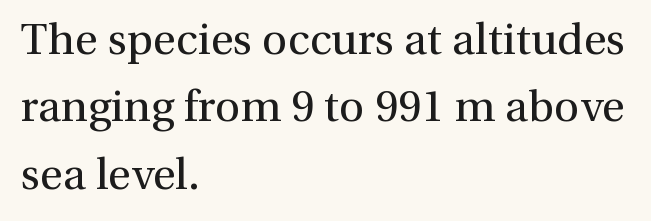
The image shows 44 px regular-weight serif type, upright; set left-aligned, normal line spacing (1.53x), normal letter spacing, not underlined; a medium x-height.
